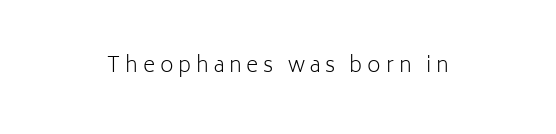
The image shows 21 px text type, upright; set centered, unusually wide letter spacing (+0.23 em), not underlined.
